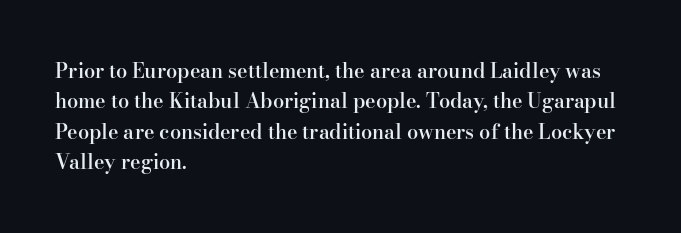
This block has exactly the height ordinary leading produces. Decoration check: the copy has no underline. Firm but not heavy-handed strokes: this text is semibold. Here the glyphs are tracked normally, forming tight word shapes. Style check: upright. Visually the block forms a straight wall on the left and a jagged coastline on the right.
